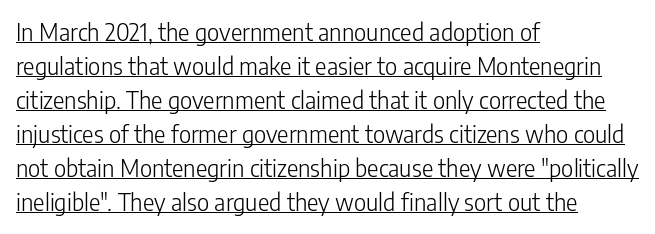
Q: Is the text bold? A: No.
Q: Is the text italic (slanted)? A: No, it is upright.
Q: Is the text underlined? A: Yes.
Q: How is the paragraph aligned? A: Left-aligned.
Q: Is the spacing between letters normal or unusually wide? A: Normal.
Q: Is the spacing between lines tight, normal or loose? A: Normal.
